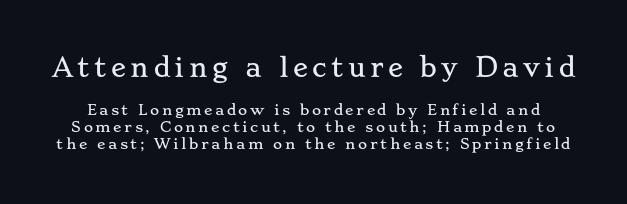
Character size in the leading block exceeds that of the trailing block. No word sits above an underline. This is roman type, the default non-slanted kind.
